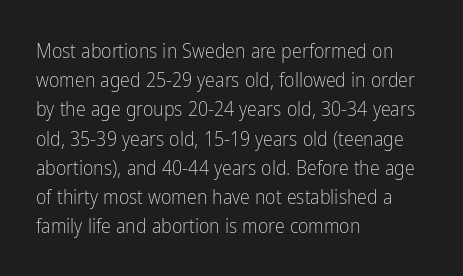
{"italic": "no", "bold": "no", "underline": "no", "align": "left", "line_spacing": "normal", "line_spacing_ratio": 1.46, "letter_spacing": "normal", "letter_spacing_em": 0.0, "glyph_px": 20}
